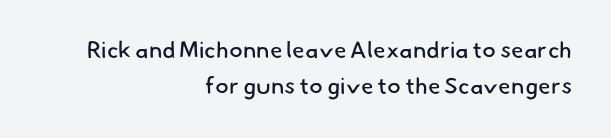
Q: Is the text bold? A: No.
Q: Is the text underlined? A: No.
Q: How is the paragraph aligned? A: Right-aligned.
Q: Is the spacing between letters normal or unusually wide? A: Normal.
Q: Is the spacing between lines tight, normal or loose? A: Normal.
